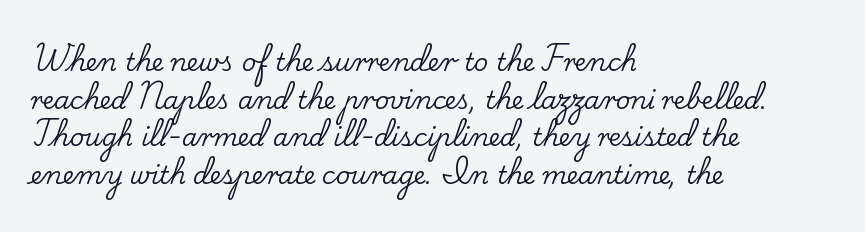
Descender tails drop into unmarked territory. If you drew a ruler down the left edge, every line would touch it. Successive baselines arrive at the customary interval. Tracking value appears to be zero — textbook default spacing.
